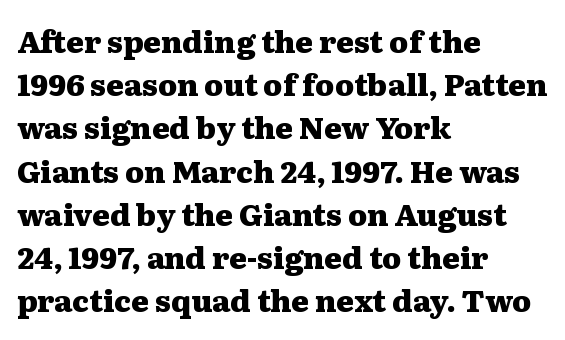
{"serif": "yes", "italic": "no", "bold": "yes", "weight": "heavy", "width": "wide", "stroke_contrast": "medium", "x_height": "medium", "monospaced": "no", "underline": "no", "align": "left", "line_spacing": "normal", "line_spacing_ratio": 1.44, "letter_spacing": "normal", "letter_spacing_em": 0.0, "glyph_px": 30}
